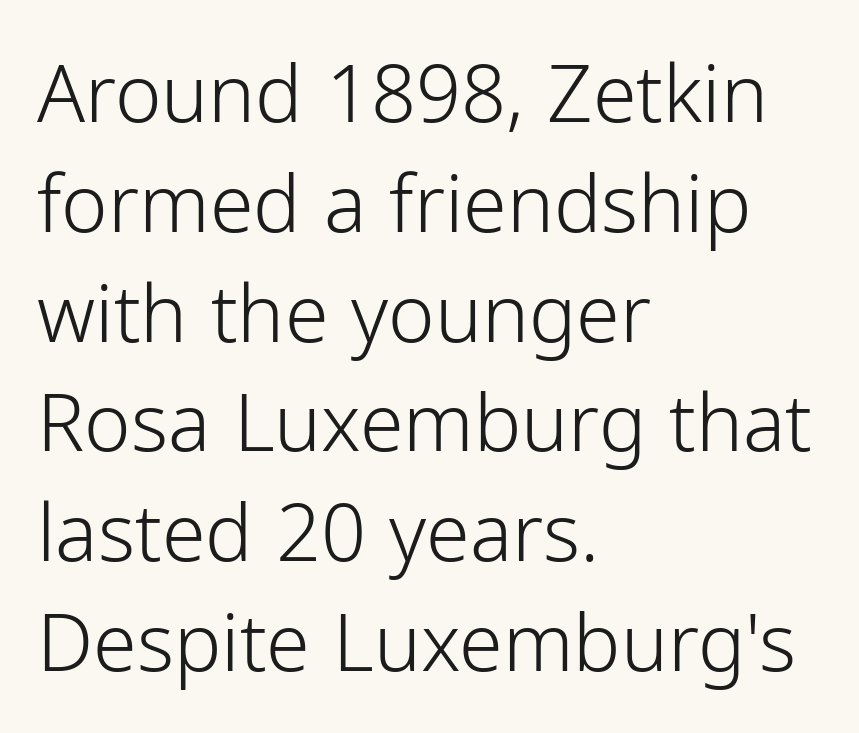
The type sits square on the baseline with zero lean. Leftover space on each line is placed entirely after the last word. Think of a printed novel: that variable character pitch is what you see here. The face used here is a sans, in the tradition of grotesques and geometrics.
